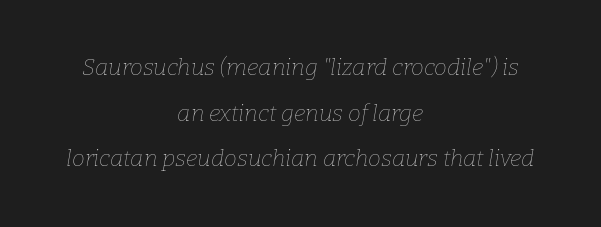
Weight: in the light-to-regular range. Line spacing here is loose. The glyphs are unaccompanied by any horizontal stroke below them. The rendering positions every line midway between the sides. The whole block is typeset with a tilt. No extra tracking has been applied to these lines.
